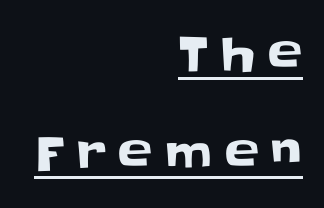
The image shows 46 px sans-serif type, upright; set right-aligned, loose line spacing (2.15x), unusually wide letter spacing (+0.27 em), underlined; low stroke contrast and a large x-height.
